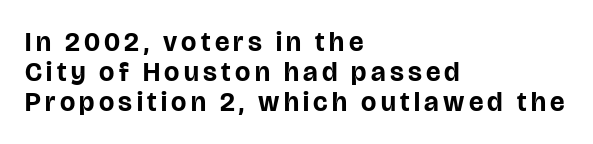
The image shows 27 px bold type, upright; set left-aligned, tight line spacing (1.11x), not underlined.
